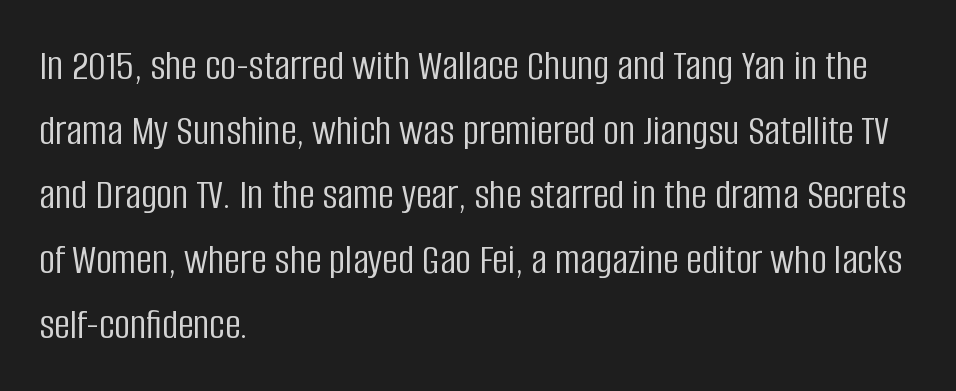
Q: Is the text bold? A: No.
Q: Is the text italic (slanted)? A: No, it is upright.
Q: Is the typeface a serif or a sans-serif typeface? A: Sans-serif.
Q: Is the text underlined? A: No.
Q: How is the paragraph aligned? A: Left-aligned.
Q: Is the spacing between letters normal or unusually wide? A: Normal.
Q: Is the spacing between lines tight, normal or loose? A: Normal.
Q: Width (condensed, normal, or wide)? A: Condensed.
Q: Stroke contrast? A: Low.
Q: x-height? A: Large.
Q: Monospaced? A: No.
